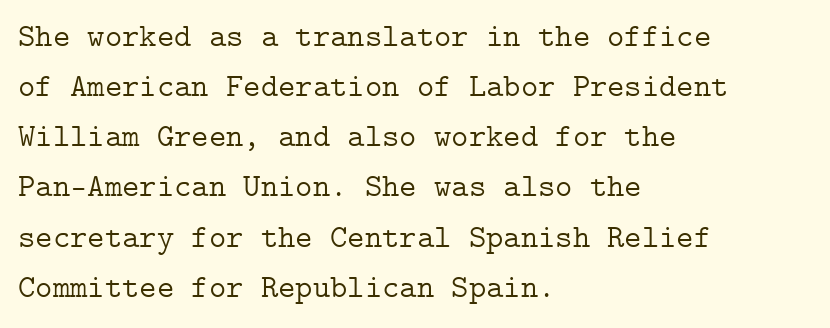
The image shows 33 px light serif type, upright; set left-aligned, normal line spacing (1.52x), normal letter spacing, not underlined; low stroke contrast and a medium x-height.
